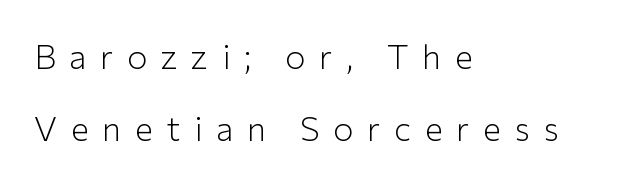
Q: Is the text bold? A: No.
Q: Is the text italic (slanted)? A: No, it is upright.
Q: Is the typeface a serif or a sans-serif typeface? A: Sans-serif.
Q: Is the text underlined? A: No.
Q: How is the paragraph aligned? A: Left-aligned.
Q: Is the spacing between letters normal or unusually wide? A: Unusually wide.
Q: Is the spacing between lines tight, normal or loose? A: Loose.
Q: Width (condensed, normal, or wide)? A: Normal.
Q: Stroke contrast? A: Low.
Q: x-height? A: Medium.
Q: Monospaced? A: No.
